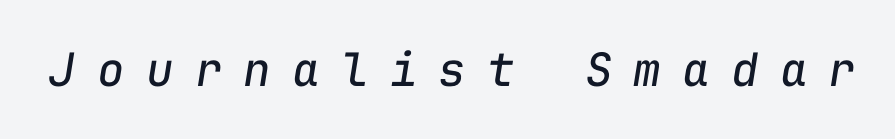
{"italic": "yes", "lean": "right", "slant_degrees": 9, "bold": "no", "weight": "regular", "width": "normal", "stroke_contrast": "low", "x_height": "medium", "monospaced": "yes", "underline": "no", "letter_spacing": "wide", "letter_spacing_em": 0.46, "glyph_px": 46}
